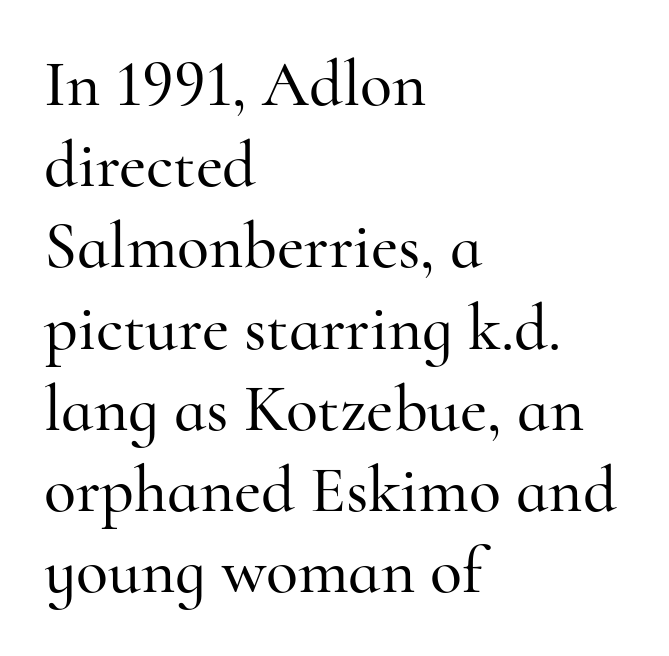
The image shows 66 px serif type, upright; set left-aligned, line spacing 1.23x, normal letter spacing, not underlined; high stroke contrast and a small x-height.
